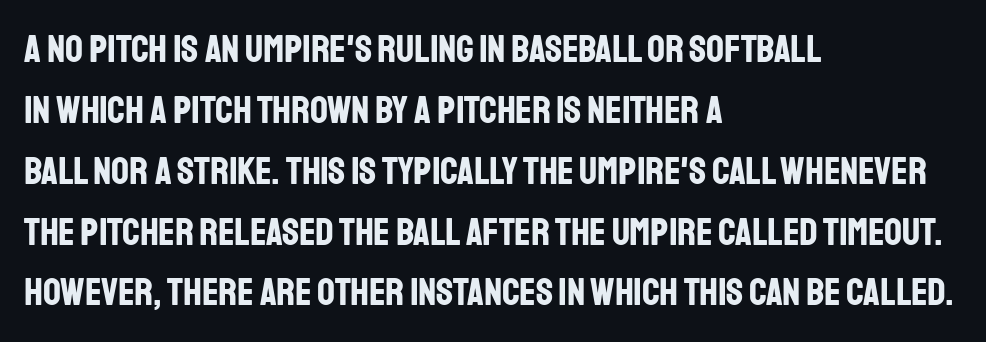
Q: Is the text bold? A: Yes.
Q: Is the text italic (slanted)? A: No, it is upright.
Q: Is the typeface a serif or a sans-serif typeface? A: Sans-serif.
Q: Is the text underlined? A: No.
Q: How is the paragraph aligned? A: Left-aligned.
Q: Is the spacing between letters normal or unusually wide? A: Normal.
Q: Is the spacing between lines tight, normal or loose? A: Normal.
Q: Width (condensed, normal, or wide)? A: Condensed.
Q: Stroke contrast? A: Low.
Q: x-height? A: Large.
Q: Monospaced? A: No.
